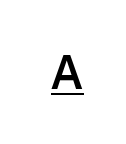
The image shows 48 px semibold sans-serif type, upright; set underlined; low stroke contrast and a medium x-height.
